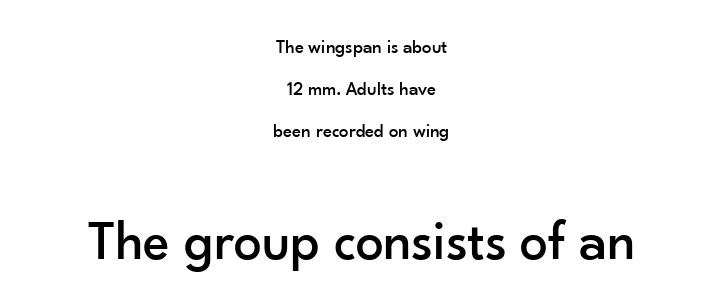
Nothing sits at the stroke ends, so this counts as sans-serif. The second block has been scaled up relative to the first. The words here are not underlined. Airy leading. Casual observation: everything's sitting right in the middle. The rendering uses natural spacing where letterforms have individual widths.
